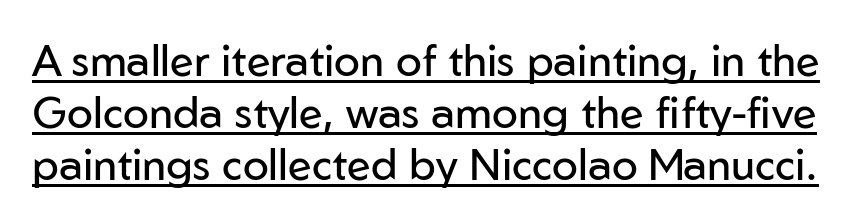
The image shows 43 px regular-weight sans-serif type, upright; set line spacing 1.21x, normal letter spacing, underlined; low stroke contrast and a medium x-height.
